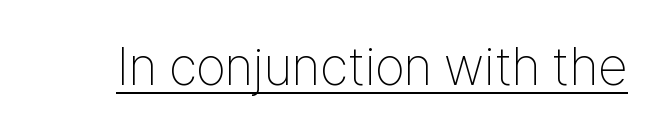
Q: Is the text bold? A: No.
Q: Is the text italic (slanted)? A: No, it is upright.
Q: Is the typeface a serif or a sans-serif typeface? A: Sans-serif.
Q: Is the text underlined? A: Yes.
Q: Is the spacing between letters normal or unusually wide? A: Normal.
Q: Width (condensed, normal, or wide)? A: Condensed.
Q: Stroke contrast? A: Low.
Q: x-height? A: Medium.
Q: Monospaced? A: No.
